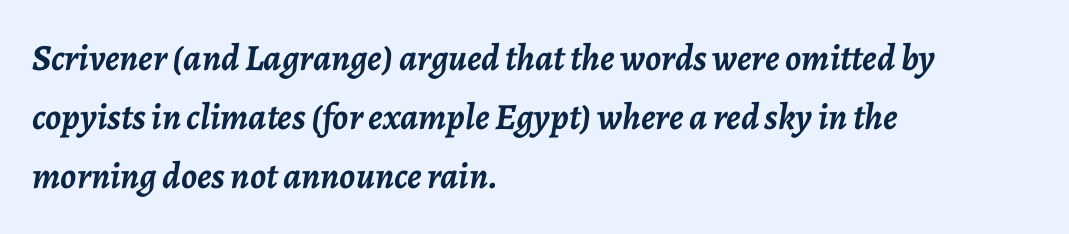
The image shows 37 px semibold type, italic (leaning right); set left-aligned, normal line spacing (1.6x), normal letter spacing, not underlined; low stroke contrast and a medium x-height.
